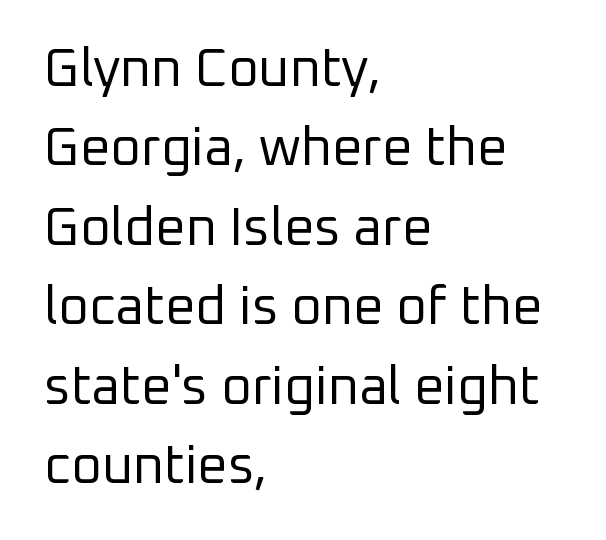
Q: Is the text bold? A: No.
Q: Is the text italic (slanted)? A: No, it is upright.
Q: Is the typeface a serif or a sans-serif typeface? A: Sans-serif.
Q: Is the text underlined? A: No.
Q: How is the paragraph aligned? A: Left-aligned.
Q: Is the spacing between letters normal or unusually wide? A: Normal.
Q: Is the spacing between lines tight, normal or loose? A: Normal.
Q: Width (condensed, normal, or wide)? A: Normal.
Q: Stroke contrast? A: Low.
Q: x-height? A: Medium.
Q: Monospaced? A: No.
